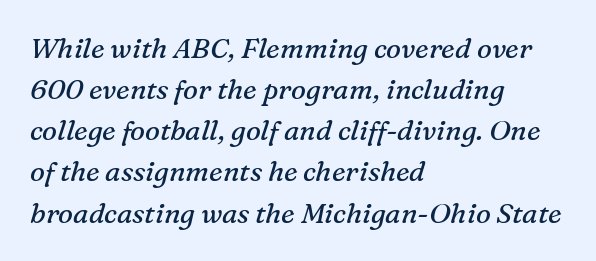
{"serif": "yes", "italic": "yes", "lean": "right", "slant_degrees": 16, "bold": "no", "weight": "regular", "width": "normal", "stroke_contrast": "medium", "x_height": "medium", "monospaced": "no", "underline": "no", "align": "left", "line_spacing": "normal", "line_spacing_ratio": 1.47, "letter_spacing": "normal", "letter_spacing_em": 0.0, "glyph_px": 28}
